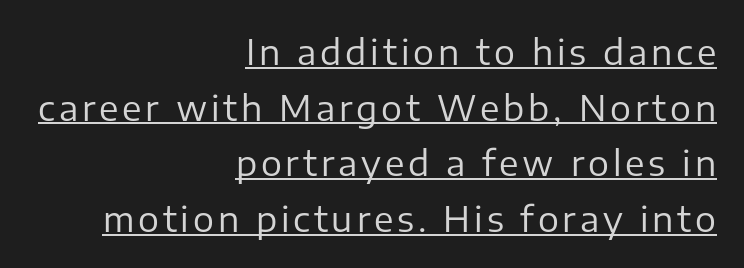
The image shows 35 px regular-weight sans-serif type, upright; set right-aligned, normal line spacing (1.59x), underlined; low stroke contrast and a medium x-height.
